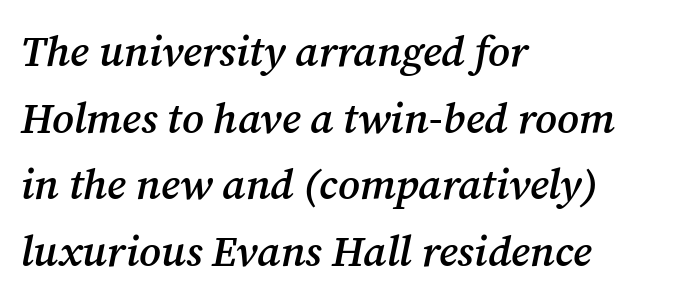
Notice how the stems are inclined rather than vertical — that's the hallmark of italics. Proportional: the letters do not fall into vertical columns. Line starts are locked; line ends wander. Notice how descenders clear the ascenders below comfortably — that's standard leading. Check the space under the baseline: it is left empty. Is this a sans? No — the strokes have serifs.
